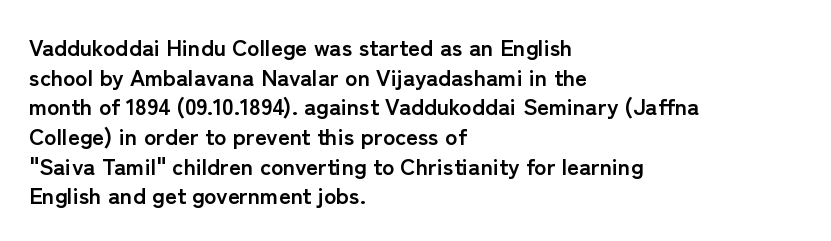
The image shows 23 px bold type, upright; set left-aligned, normal line spacing (1.29x), normal letter spacing, not underlined.
